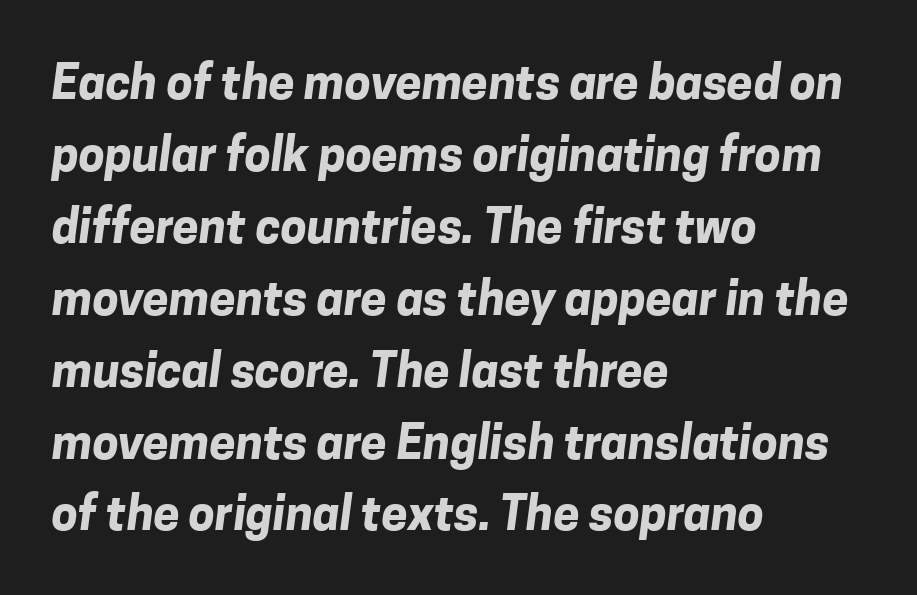
The image shows 47 px bold sans-serif type; set left-aligned, normal line spacing (1.53x), normal letter spacing, not underlined; low stroke contrast and a medium x-height.
